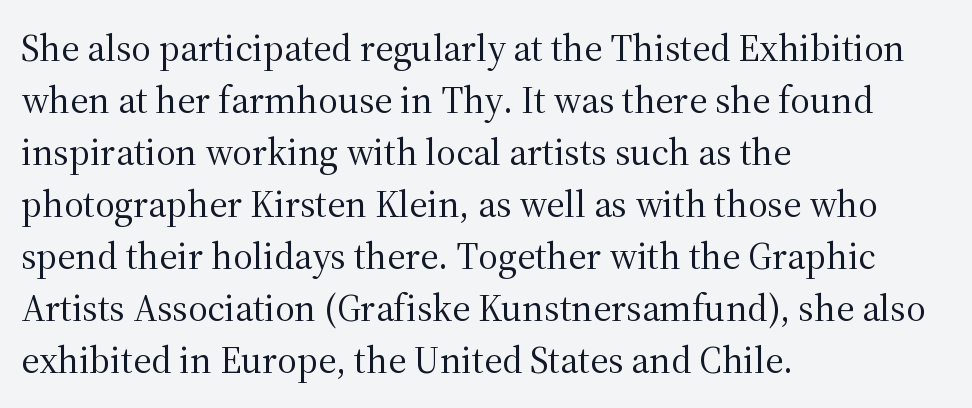
Q: Is the text bold? A: No.
Q: Is the text italic (slanted)? A: No, it is upright.
Q: Is the typeface a serif or a sans-serif typeface? A: Serif.
Q: Is the text underlined? A: No.
Q: How is the paragraph aligned? A: Left-aligned.
Q: Is the spacing between letters normal or unusually wide? A: Normal.
Q: Is the spacing between lines tight, normal or loose? A: Normal.
Q: Width (condensed, normal, or wide)? A: Normal.
Q: Stroke contrast? A: Medium.
Q: x-height? A: Medium.
Q: Monospaced? A: No.
